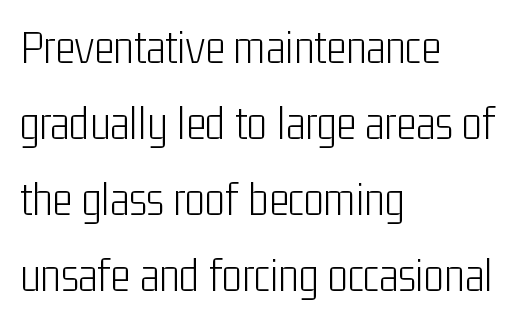
{"serif": "no", "italic": "no", "bold": "no", "weight": "light", "width": "condensed", "stroke_contrast": "low", "x_height": "medium", "monospaced": "no", "underline": "no", "align": "left", "line_spacing": "normal", "line_spacing_ratio": 1.58, "letter_spacing": "normal", "letter_spacing_em": 0.0, "glyph_px": 48}
